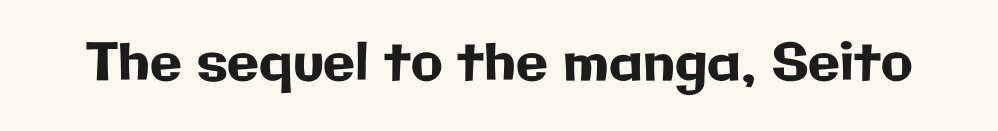
Check the space under the baseline: it is left empty. Vertical strokes here are truly vertical. Letterform terminals end flat and unadorned throughout the passage. The rendering keeps characters at their native spacing. These lines are rendered in a variable-pitch font.
